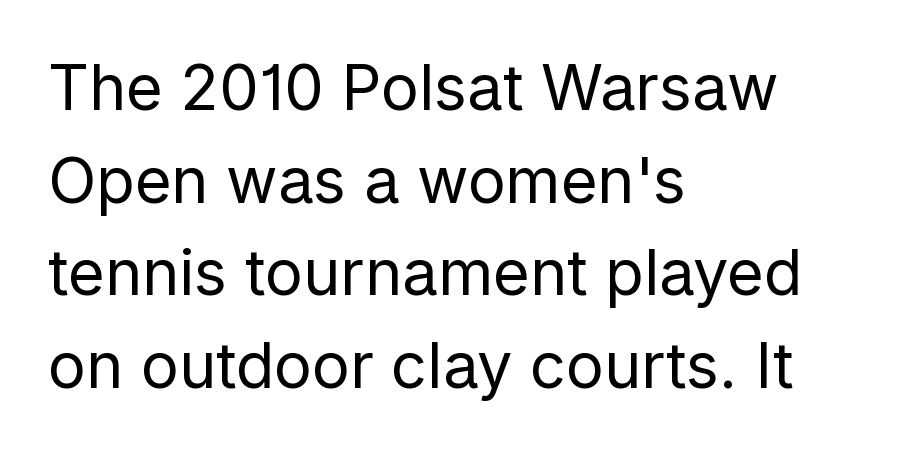
{"serif": "no", "italic": "no", "bold": "no", "weight": "regular", "width": "normal", "stroke_contrast": "low", "x_height": "medium", "monospaced": "no", "underline": "no", "align": "left", "line_spacing": "normal", "line_spacing_ratio": 1.47, "letter_spacing": "normal", "letter_spacing_em": 0.0, "glyph_px": 63}
